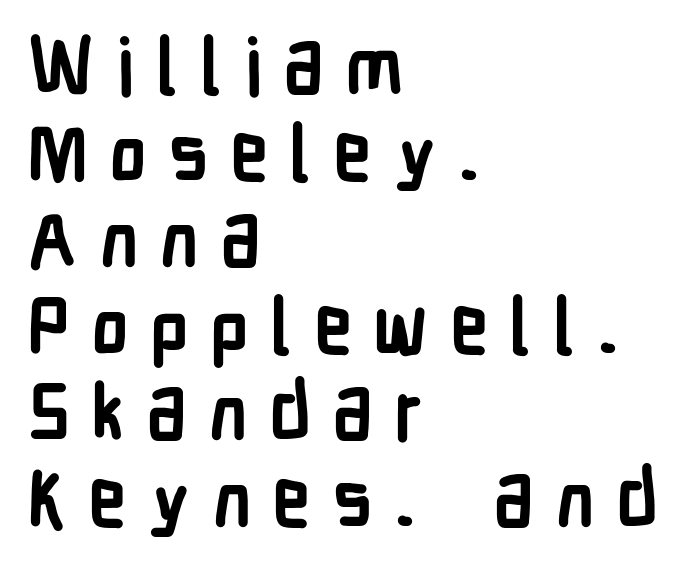
When letters stand straight like this, we call the style roman or upright. Proportional: the letters do not fall into vertical columns. On the weight axis this lands at bold, roughly 700. A typesetter would label this face a sans.
